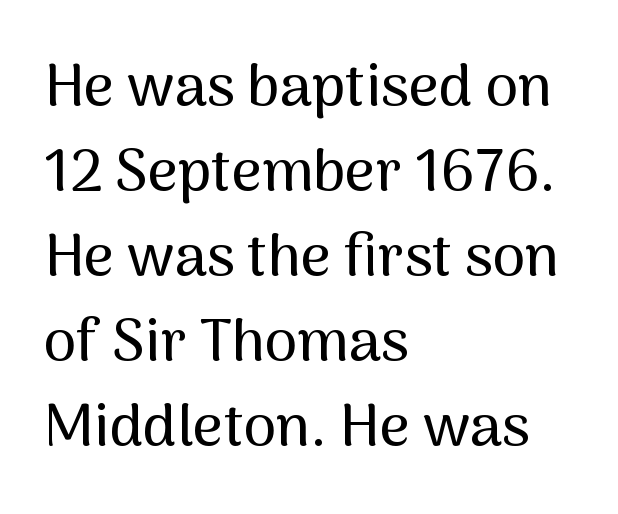
The image shows 59 px sans-serif type, upright; set left-aligned, normal line spacing (1.44x), normal letter spacing, not underlined; medium stroke contrast and a medium x-height.
